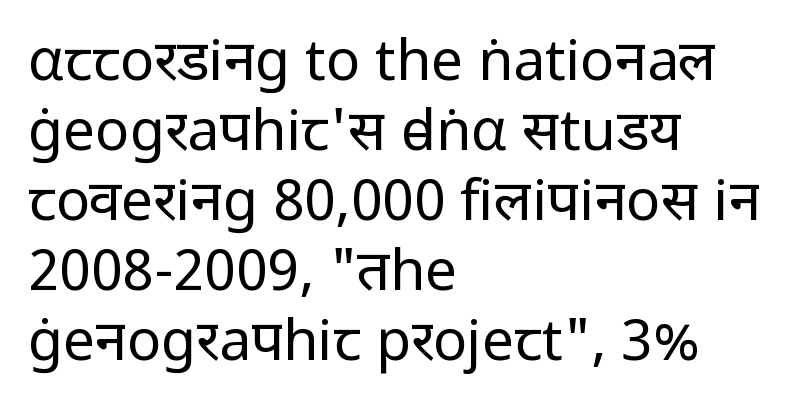
The image shows 57 px regular-weight sans-serif type, upright; set left-aligned, line spacing 1.23x, normal letter spacing, not underlined; low stroke contrast and a medium x-height.
